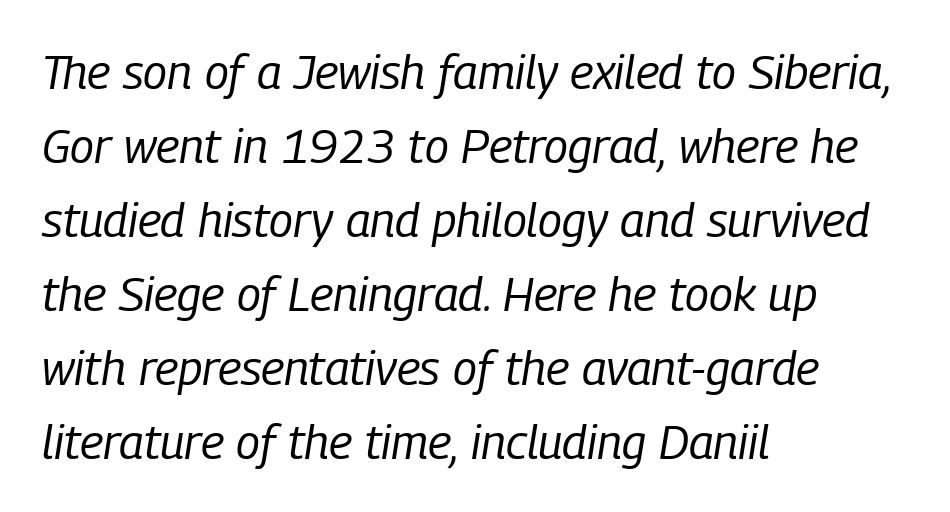
The image shows 48 px regular-weight, condensed type, italic (leaning right); set left-aligned, normal line spacing (1.54x), normal letter spacing, not underlined; low stroke contrast and a medium x-height.
